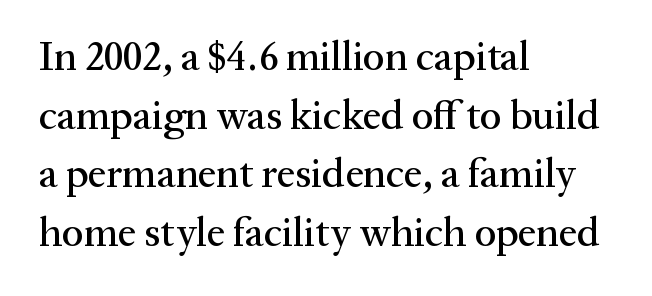
Lines of text with bare space underneath. This is the regular roman posture of the typeface. Each line starts at the same left margin while the right side varies. Are there feet on the stems? There are — it's a serif. Spacing verdict: proportional, widths tailored to each character. There is no visible air inserted between adjacent glyphs.
